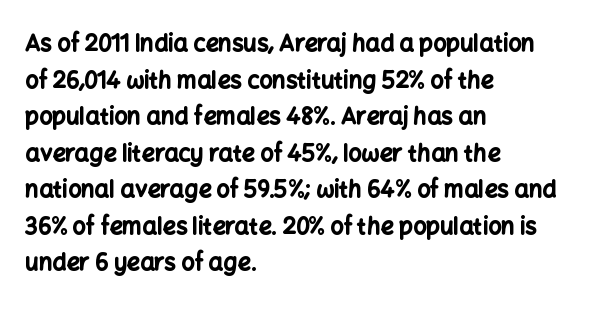
The image shows 23 px bold type, upright; set left-aligned, normal line spacing (1.59x), normal letter spacing, not underlined.
